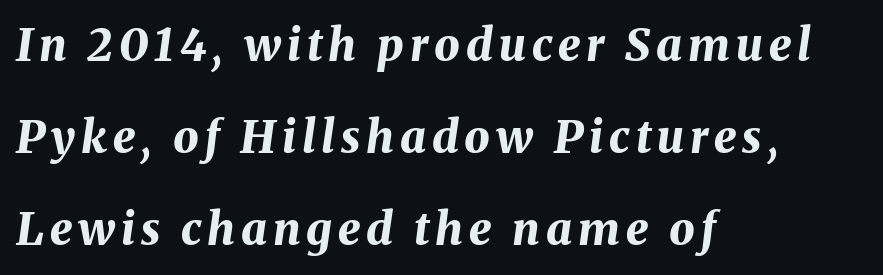
{"italic": "yes", "lean": "right", "slant_degrees": 8, "bold": "yes", "weight": "bold", "width": "normal", "stroke_contrast": "medium", "x_height": "medium", "monospaced": "no", "underline": "no", "align": "left", "line_spacing": "loose", "line_spacing_ratio": 2.05, "glyph_px": 45}
